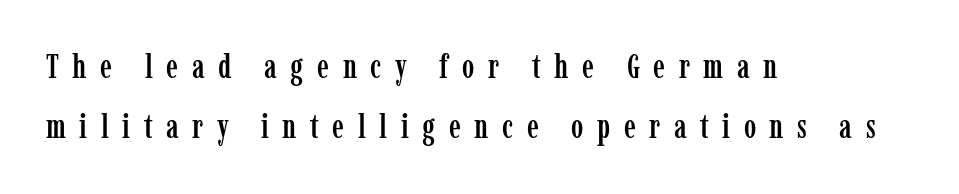
The face used here is proportionally spaced, like ordinary book or web type. Ascenders rise straight up at ninety degrees. Layout note: lines flush left. The gaps between neighbouring characters are conspicuously large. The words here are not underlined.
